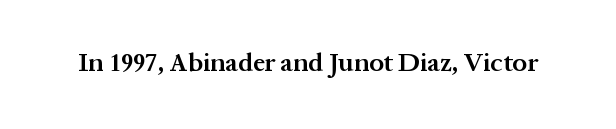
The image shows 26 px text type, upright; set normal letter spacing, not underlined.
